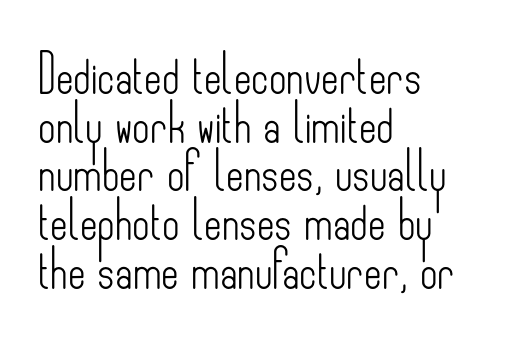
{"serif": "no", "italic": "no", "bold": "no", "weight": "light", "width": "condensed", "stroke_contrast": "low", "x_height": "small", "monospaced": "no", "underline": "no", "align": "left", "line_spacing": "normal", "line_spacing_ratio": 1.28, "letter_spacing": "normal", "letter_spacing_em": 0.0, "glyph_px": 38}
